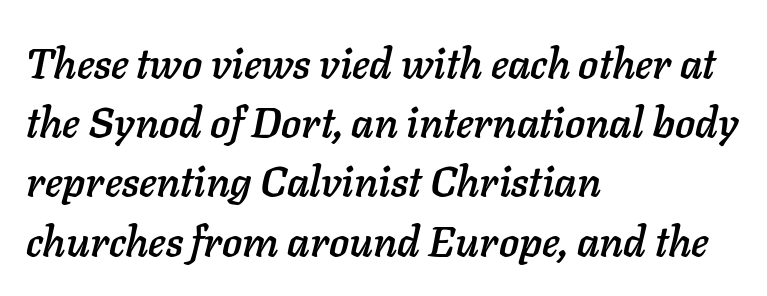
Q: Is the text italic (slanted)? A: Yes, it leans right by about 11 degrees.
Q: Is the text underlined? A: No.
Q: How is the paragraph aligned? A: Left-aligned.
Q: Is the spacing between letters normal or unusually wide? A: Normal.
Q: Is the spacing between lines tight, normal or loose? A: Normal.
Q: Width (condensed, normal, or wide)? A: Normal.
Q: Stroke contrast? A: Low.
Q: x-height? A: Medium.
Q: Monospaced? A: No.
